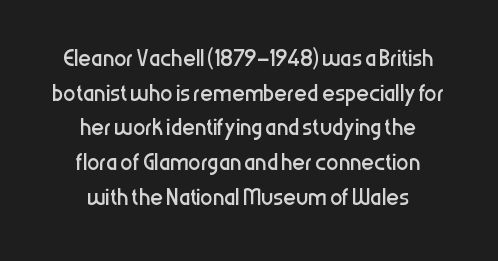
The image shows 31 px regular-weight, condensed sans-serif type, upright; set centered, tight line spacing (1.12x), normal letter spacing, not underlined; low stroke contrast and a medium x-height.
